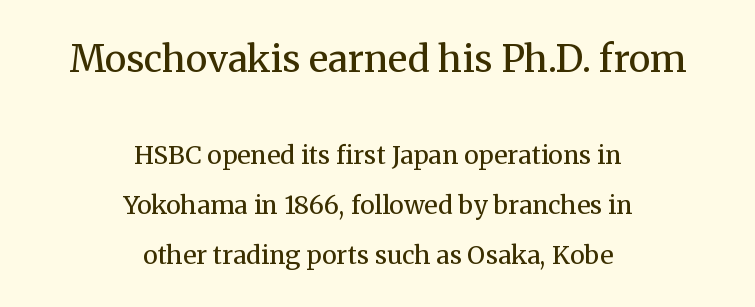
{"serif": "yes", "italic": "no", "bold": "no", "weight": "regular", "width": "normal", "stroke_contrast": "medium", "x_height": "medium", "monospaced": "no", "underline": "no", "align": "center", "line_spacing": "loose", "line_spacing_ratio": 2.01, "letter_spacing": "normal", "letter_spacing_em": 0.0, "larger_block": "first", "size_ratio": 1.48, "glyph_px": 37}
